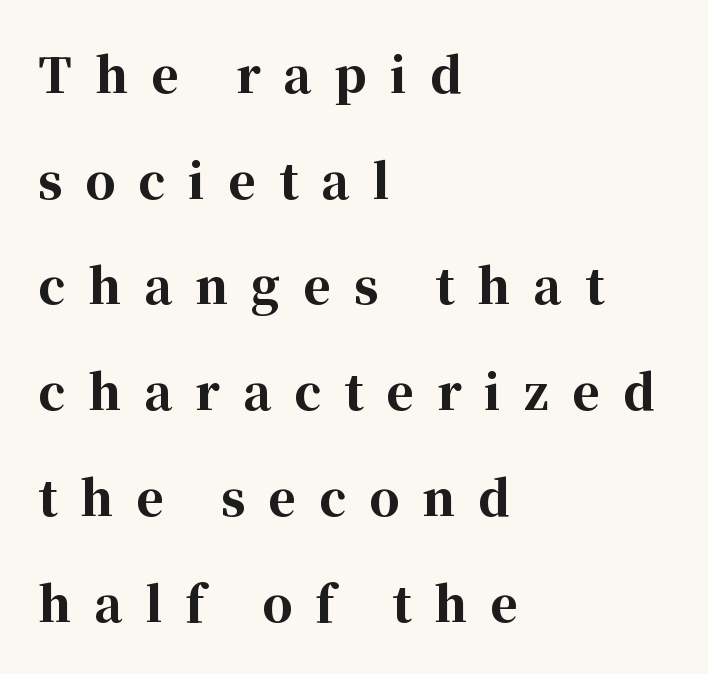
The image shows 47 px bold serif type, upright; set left-aligned, loose line spacing (2.25x), unusually wide letter spacing (+0.49 em), not underlined; high stroke contrast and a medium x-height.
